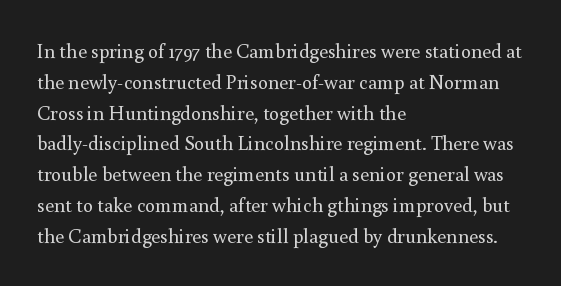
The image shows 20 px text type, upright; set left-aligned, normal line spacing (1.54x), normal letter spacing, not underlined.
